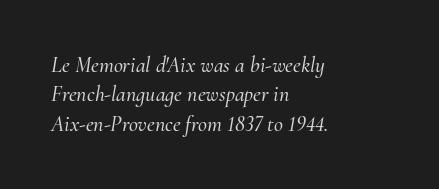
Q: Is the text italic (slanted)? A: Yes, it leans right by about 10 degrees.
Q: Is the text underlined? A: No.
Q: How is the paragraph aligned? A: Left-aligned.
Q: Is the spacing between letters normal or unusually wide? A: Normal.
Q: Is the spacing between lines tight, normal or loose? A: Normal.
